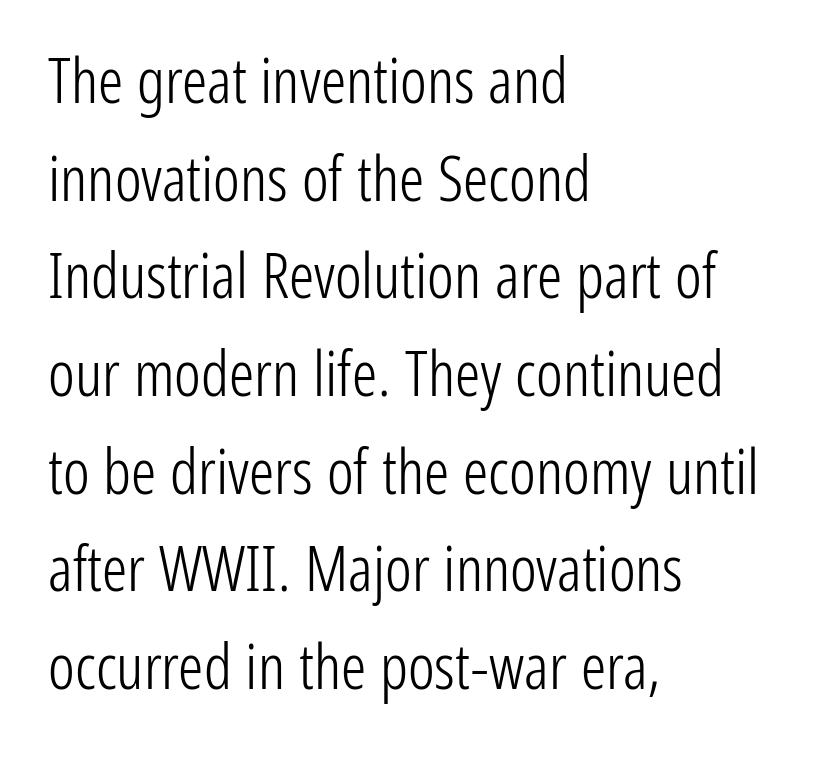
{"serif": "no", "italic": "no", "bold": "no", "weight": "light", "width": "condensed", "stroke_contrast": "low", "x_height": "medium", "monospaced": "no", "underline": "no", "align": "left", "line_spacing": "normal", "line_spacing_ratio": 1.55, "letter_spacing": "normal", "letter_spacing_em": 0.0, "glyph_px": 63}
